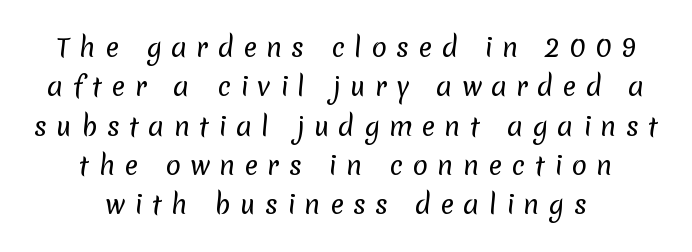
Compared with a typical body face, this is equally light or lighter still. The words here are not underlined. Honestly, the letter spacing is so wide it's the main thing you notice. A typesetter would call this leading conventional body-copy spacing. Reading down the block, each line starts at a different indent, mirrored at its end.
